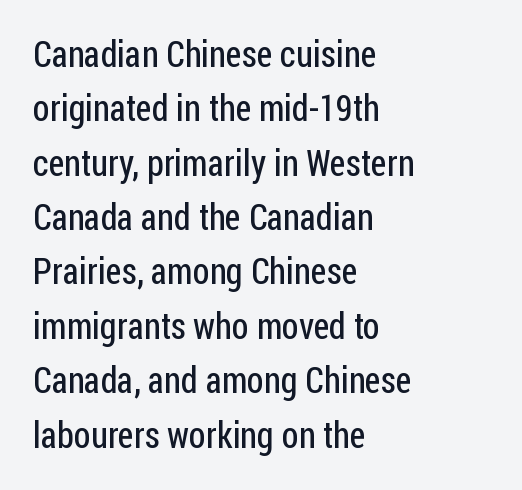
{"serif": "no", "italic": "no", "bold": "no", "weight": "regular", "width": "condensed", "stroke_contrast": "low", "x_height": "medium", "monospaced": "no", "underline": "no", "align": "left", "line_spacing": "normal", "line_spacing_ratio": 1.51, "letter_spacing": "normal", "letter_spacing_em": 0.0, "glyph_px": 36}
